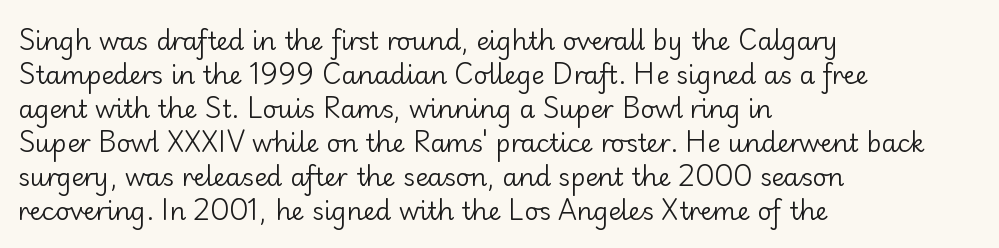
The image shows 25 px text type, upright; set left-aligned, normal line spacing (1.36x), normal letter spacing, not underlined.
